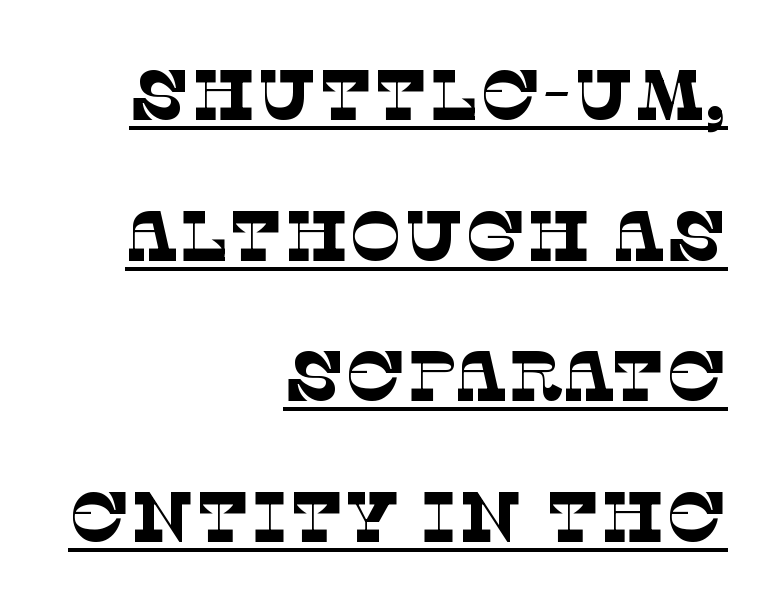
Q: Is the text bold? A: No.
Q: Is the typeface a serif or a sans-serif typeface? A: Serif.
Q: Is the text underlined? A: Yes.
Q: How is the paragraph aligned? A: Right-aligned.
Q: Is the spacing between letters normal or unusually wide? A: Normal.
Q: Is the spacing between lines tight, normal or loose? A: Loose.
Q: Width (condensed, normal, or wide)? A: Normal.
Q: Stroke contrast? A: Low.
Q: x-height? A: Large.
Q: Monospaced? A: No.
